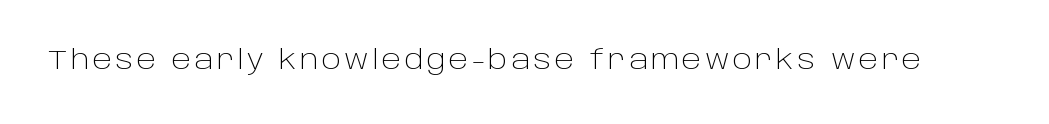
The image shows 26 px text type, upright; set not underlined.
